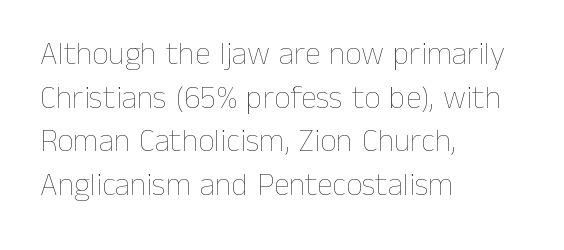
{"italic": "no", "bold": "no", "weight": "thin", "width": "normal", "stroke_contrast": "low", "x_height": "medium", "monospaced": "no", "underline": "no", "align": "left", "line_spacing": "normal", "line_spacing_ratio": 1.36, "letter_spacing": "normal", "letter_spacing_em": 0.0, "glyph_px": 32}
